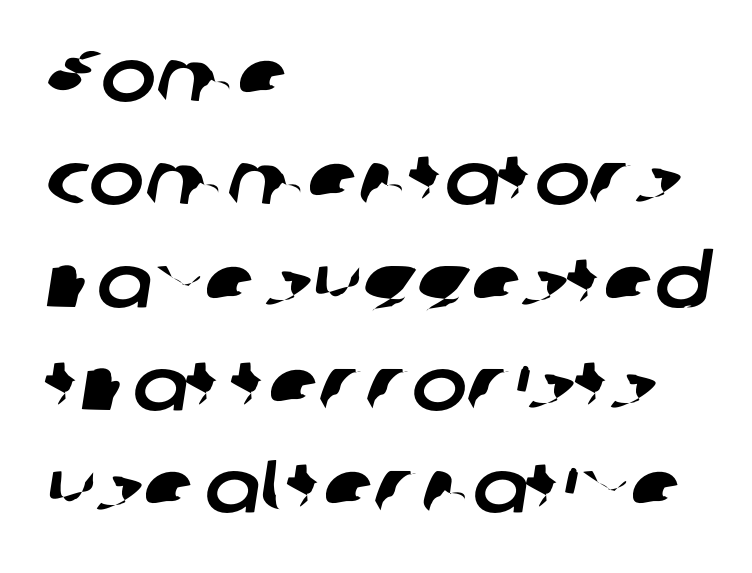
The image shows 74 px sans-serif type; set left-aligned, normal line spacing (1.39x), normal letter spacing, not underlined; low stroke contrast and a medium x-height.
